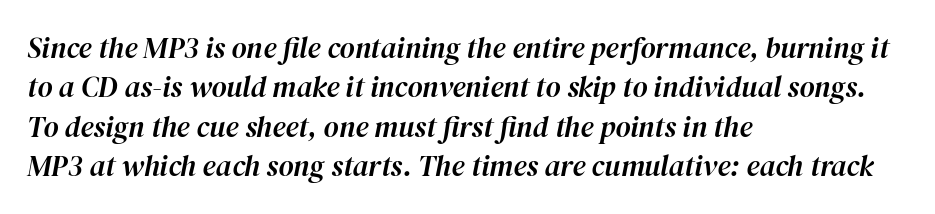
Q: Is the text italic (slanted)? A: Yes, it leans right by about 12 degrees.
Q: Is the text underlined? A: No.
Q: How is the paragraph aligned? A: Left-aligned.
Q: Is the spacing between letters normal or unusually wide? A: Normal.
Q: Is the spacing between lines tight, normal or loose? A: Normal.
Q: Width (condensed, normal, or wide)? A: Normal.
Q: Stroke contrast? A: High.
Q: x-height? A: Medium.
Q: Monospaced? A: No.
